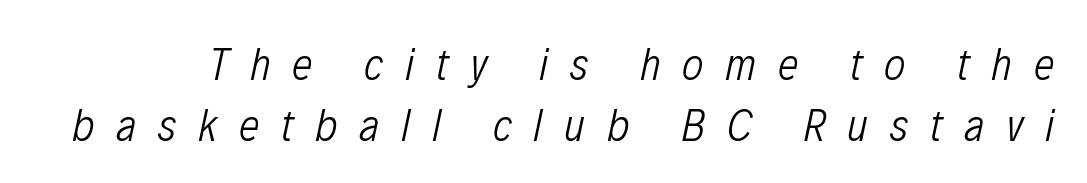
The image shows 46 px light, condensed type, italic (leaning right); set normal line spacing (1.32x), unusually wide letter spacing (+0.47 em), not underlined; low stroke contrast and a medium x-height.
